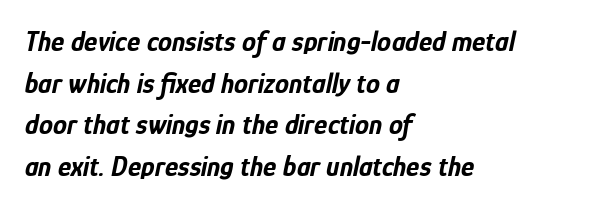
The image shows 28 px bold, condensed type, italic (leaning right); set left-aligned, normal line spacing (1.49x), normal letter spacing, not underlined; low stroke contrast and a medium x-height.
